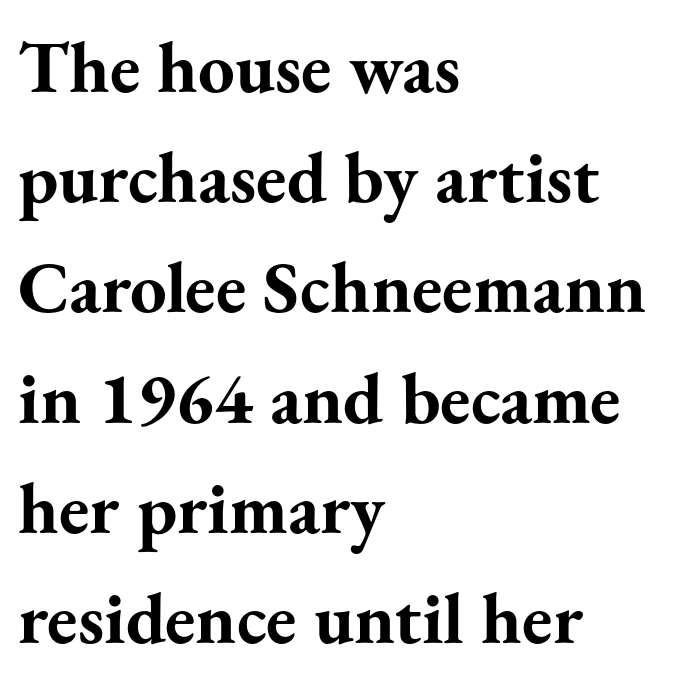
{"serif": "yes", "italic": "no", "bold": "yes", "weight": "bold", "width": "normal", "stroke_contrast": "medium", "x_height": "small", "monospaced": "no", "underline": "no", "align": "left", "line_spacing": "normal", "line_spacing_ratio": 1.51, "letter_spacing": "normal", "letter_spacing_em": 0.0, "glyph_px": 73}
